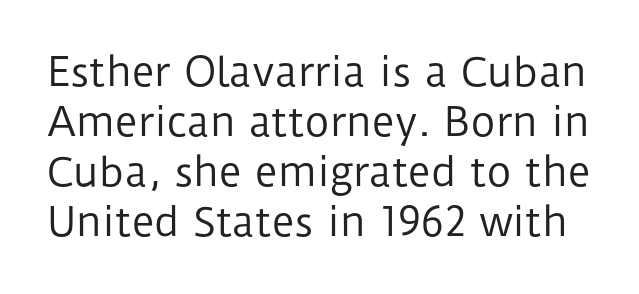
The image shows 39 px regular-weight sans-serif type, upright; set normal line spacing (1.28x), normal letter spacing, not underlined; low stroke contrast and a medium x-height.
